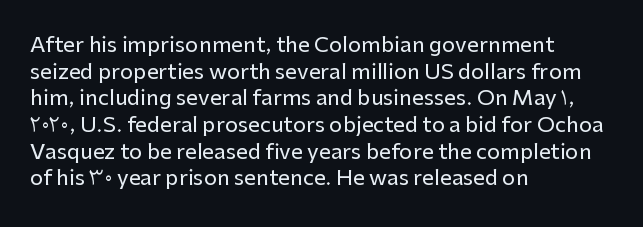
The image shows 21 px text type, upright; set left-aligned, normal line spacing (1.27x), normal letter spacing, not underlined.
